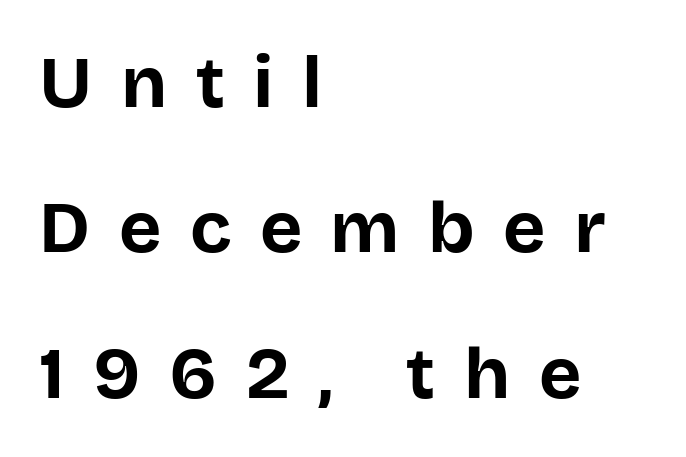
These words are printed bold, with thick strokes throughout. This sample has the flowing, uneven cadence of proportional lettering. Leading is clearly above the norm, producing a sparse column. If you drew a ruler down the left edge, every line would touch it. Bare-footed words on every line. Each letter's strokes conclude bluntly, with no projecting serifs.
